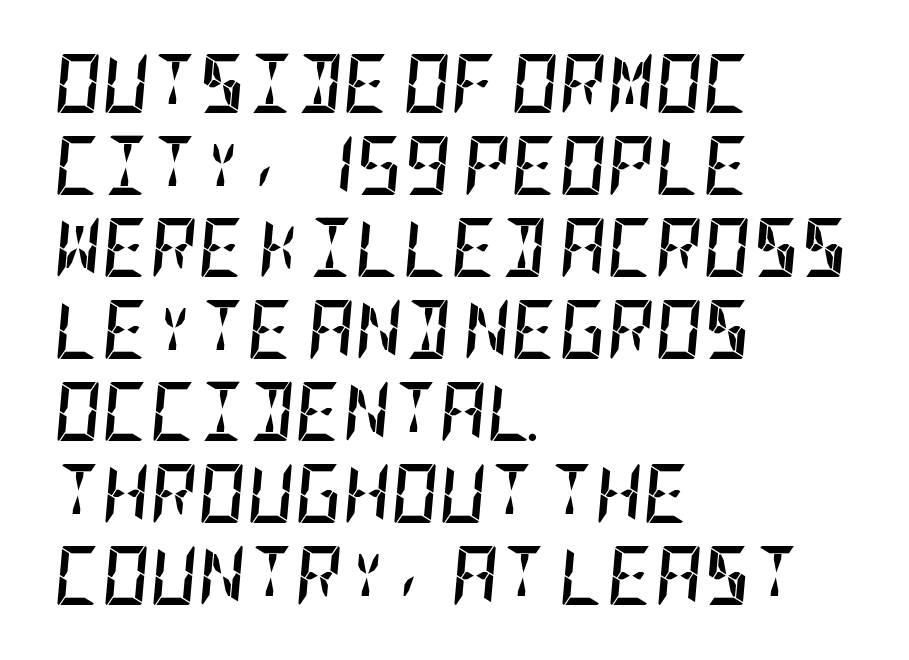
{"italic": "yes", "lean": "right", "slant_degrees": 5, "bold": "yes", "weight": "semibold", "width": "condensed", "stroke_contrast": "low", "x_height": "large", "underline": "no", "align": "left", "line_spacing": "normal", "line_spacing_ratio": 1.39, "letter_spacing": "normal", "letter_spacing_em": 0.0, "glyph_px": 59}
